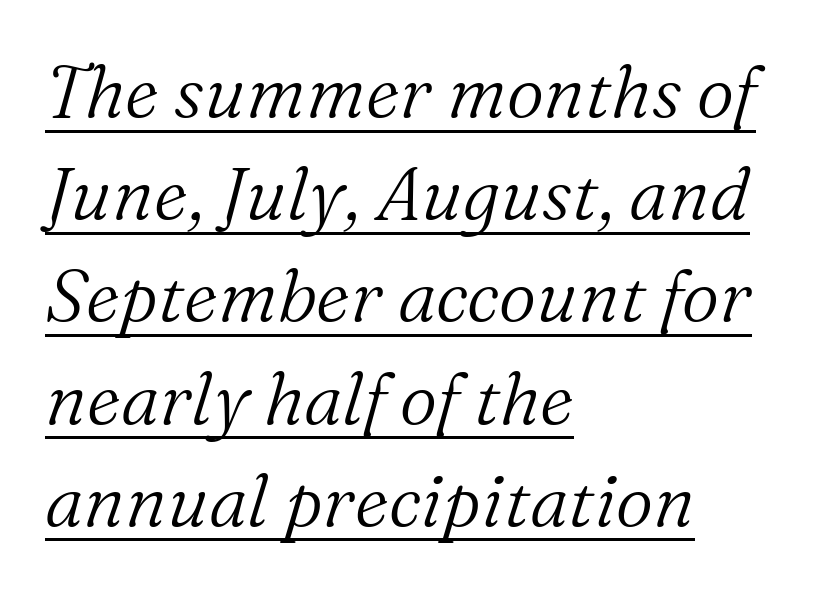
{"serif": "yes", "italic": "yes", "lean": "right", "slant_degrees": 16, "bold": "no", "weight": "light", "width": "normal", "stroke_contrast": "medium", "x_height": "medium", "monospaced": "no", "underline": "yes", "align": "left", "line_spacing": "normal", "line_spacing_ratio": 1.4, "letter_spacing": "normal", "letter_spacing_em": 0.0, "glyph_px": 73}
